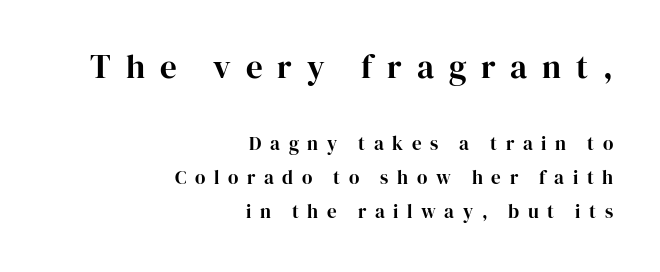
{"serif": "yes", "italic": "no", "width": "normal", "stroke_contrast": "high", "x_height": "medium", "monospaced": "no", "underline": "no", "align": "right", "line_spacing_ratio": 1.79, "letter_spacing": "wide", "letter_spacing_em": 0.45, "larger_block": "first", "size_ratio": 1.74, "glyph_px": 33}
